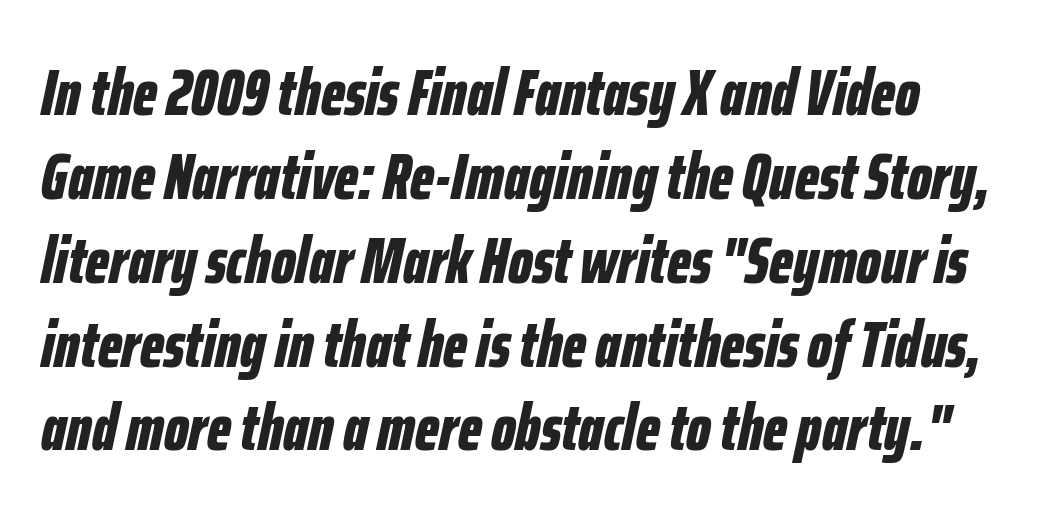
The image shows 65 px bold, condensed type, italic (leaning right); set normal line spacing (1.29x), normal letter spacing, not underlined; low stroke contrast and a medium x-height.
